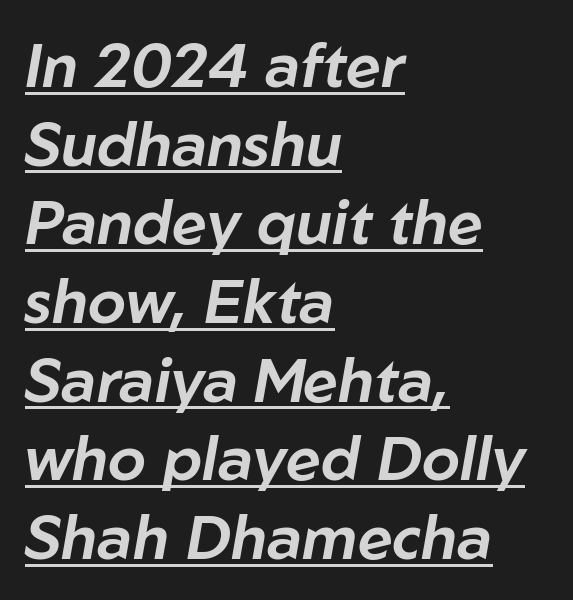
The rendering uses natural spacing where letterforms have individual widths. In terms of posture, this sample is oblique. The horizontal fit of the characters is conventional and even. Has an underline been added? It has. Summary of vertical rhythm: regular, with standard interline spacing. The lines in this sample share a left origin and differ only in where they stop.
